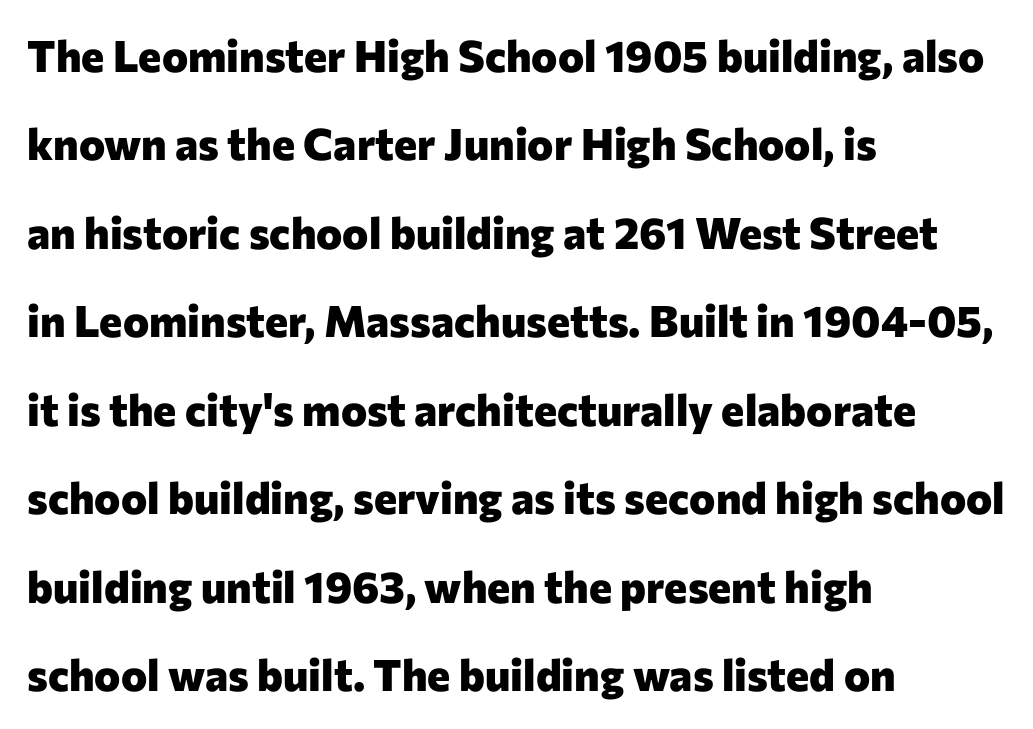
{"serif": "no", "italic": "no", "bold": "yes", "weight": "heavy", "width": "normal", "stroke_contrast": "low", "x_height": "medium", "monospaced": "no", "underline": "no", "align": "left", "line_spacing": "loose", "line_spacing_ratio": 2.01, "letter_spacing": "normal", "letter_spacing_em": 0.0, "glyph_px": 44}
